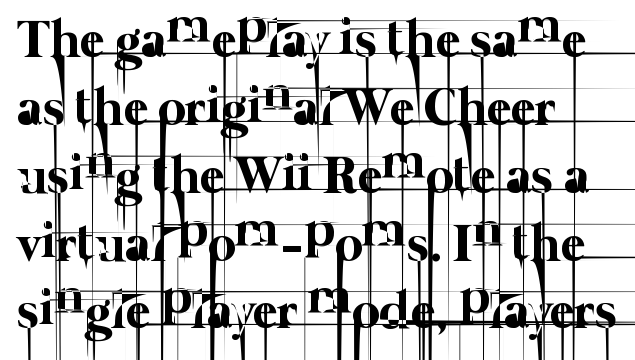
Q: Is the text bold? A: No.
Q: Is the text underlined? A: No.
Q: How is the paragraph aligned? A: Left-aligned.
Q: Is the spacing between letters normal or unusually wide? A: Normal.
Q: Is the spacing between lines tight, normal or loose? A: Normal.
Q: Width (condensed, normal, or wide)? A: Normal.
Q: Stroke contrast? A: Low.
Q: x-height? A: Medium.
Q: Monospaced? A: No.
